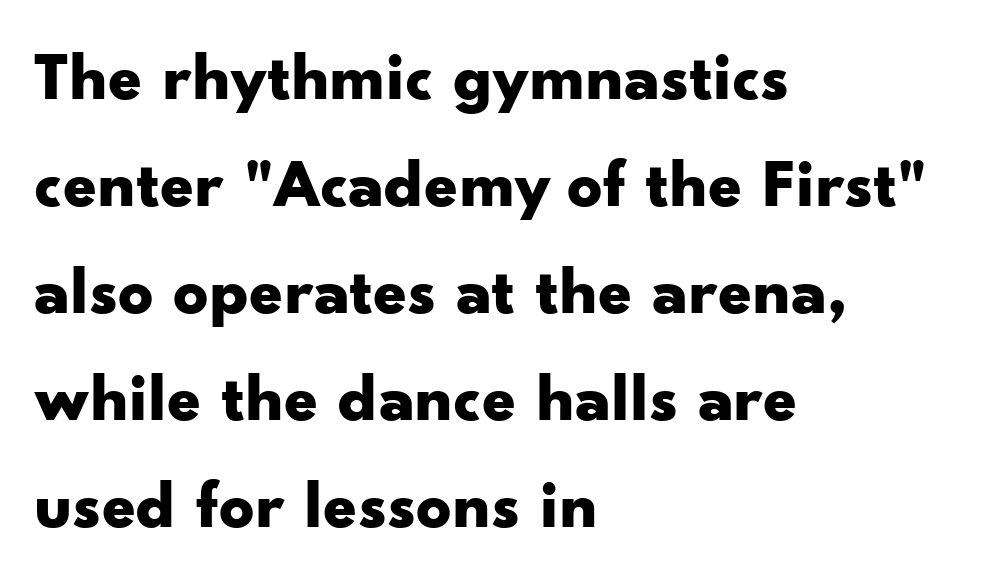
Q: Is the text bold? A: Yes.
Q: Is the text italic (slanted)? A: No, it is upright.
Q: Is the typeface a serif or a sans-serif typeface? A: Sans-serif.
Q: Is the text underlined? A: No.
Q: How is the paragraph aligned? A: Left-aligned.
Q: Is the spacing between letters normal or unusually wide? A: Normal.
Q: Is the spacing between lines tight, normal or loose? A: Normal.
Q: Width (condensed, normal, or wide)? A: Wide.
Q: Stroke contrast? A: Low.
Q: x-height? A: Small.
Q: Monospaced? A: No.
